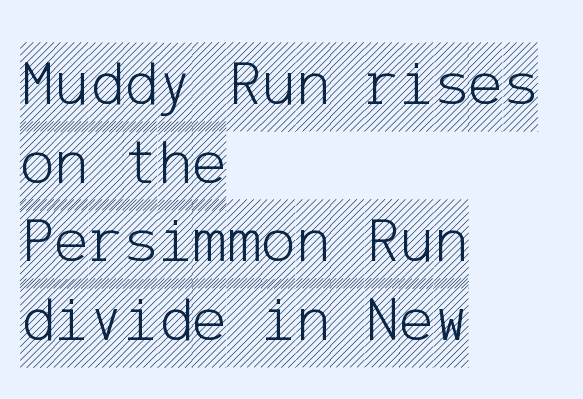
The image shows 65 px condensed type, upright; set left-aligned, line spacing 1.21x, normal letter spacing, not underlined; a large x-height.
